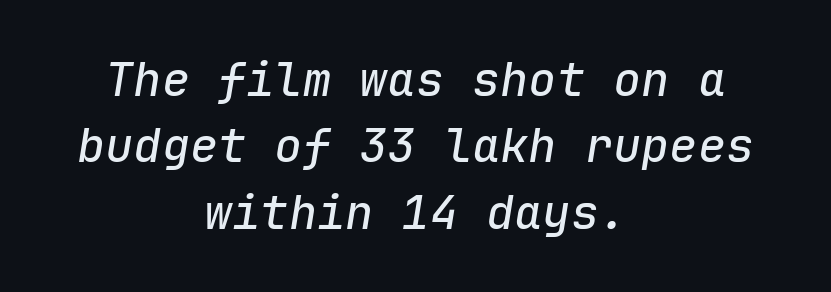
Normally led — the rows are evenly, conventionally spaced. Visually the block forms a symmetrical silhouette, jagged on both flanks. If you drew a line through each stem, it would be angled. Nothing unusual about the tracking: characters are spaced as the font intends.
